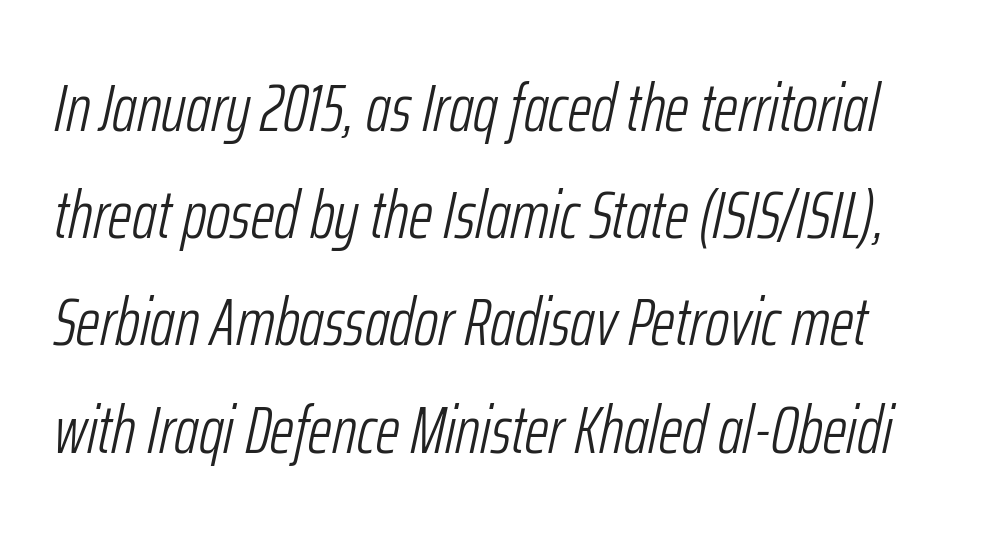
Spacing verdict: proportional, widths tailored to each character. The rendering applies a slant to the glyphs. The typeface has the unassuming heft of standard copy or less. The tracking reads as untouched default to a designer's eye. Normally led — the rows are evenly, conventionally spaced. Quick note: underline off.
